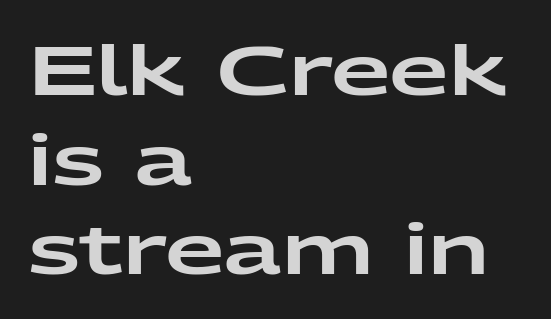
The setting favours the left margin, as ordinary paragraphs usually do. Summary of vertical rhythm: regular, with standard interline spacing. You could not count columns in this text — the font is proportionally spaced. Check under the words: just untouched page.
